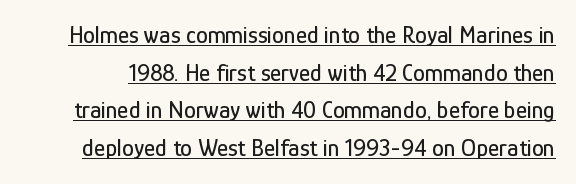
Glyph-to-glyph distance matches everyday printed text. You can see a thin bar hugging the bottom of the glyphs. Characters remain perfectly vertical along every line. A normal amount of white space separates one row of letters from the next.
